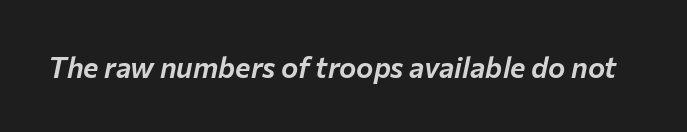
{"italic": "yes", "lean": "right", "slant_degrees": 12, "width": "normal", "stroke_contrast": "low", "x_height": "medium", "monospaced": "no", "underline": "no", "letter_spacing": "normal", "letter_spacing_em": 0.0, "glyph_px": 29}
